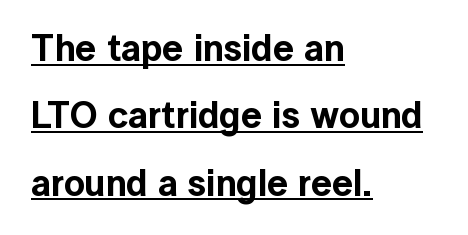
{"serif": "no", "italic": "no", "width": "normal", "x_height": "medium", "monospaced": "no", "underline": "yes", "align": "left", "line_spacing_ratio": 1.82, "letter_spacing": "normal", "letter_spacing_em": 0.0, "glyph_px": 37}
